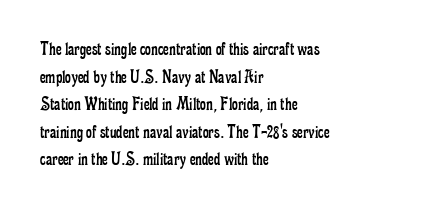
Q: Is the text bold? A: No.
Q: Is the text italic (slanted)? A: No, it is upright.
Q: Is the text underlined? A: No.
Q: How is the paragraph aligned? A: Left-aligned.
Q: Is the spacing between letters normal or unusually wide? A: Normal.
Q: Is the spacing between lines tight, normal or loose? A: Normal.
